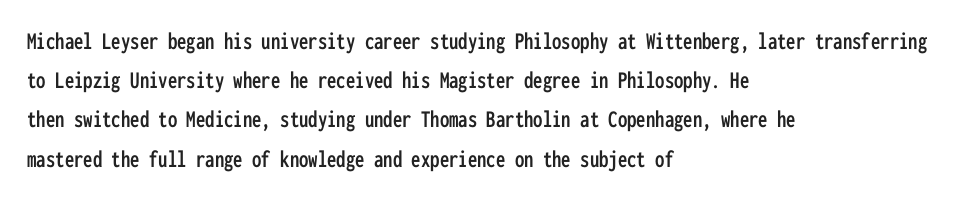
The image shows 25 px text type, upright; set left-aligned, normal line spacing (1.57x), normal letter spacing, not underlined.
